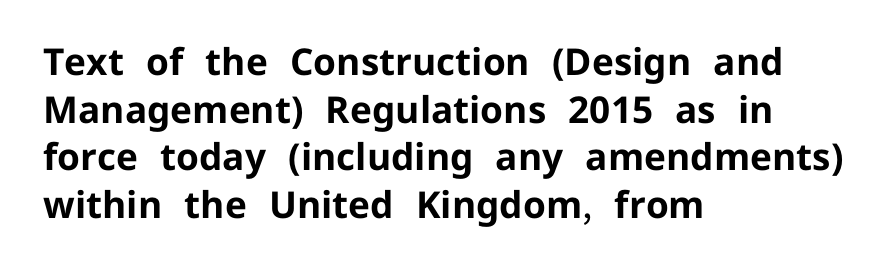
The image shows 37 px bold sans-serif type, upright; set left-aligned, normal line spacing (1.29x), normal letter spacing, not underlined; low stroke contrast and a medium x-height.
